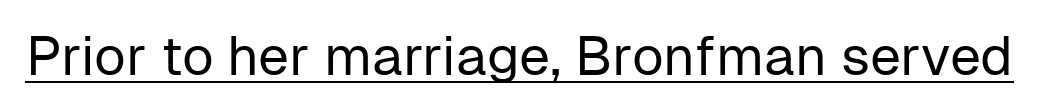
The strokes are not fattened; the text isn't bold. Decoration check: the copy is underlined. This is roman type, the default non-slanted kind. Character widths vary here, with narrow letters taking less room than wide ones. Tracking here is standard; glyphs follow each other at the usual distance. The rendering shows plain stroke endings on the letterforms — a sans-serif design.
